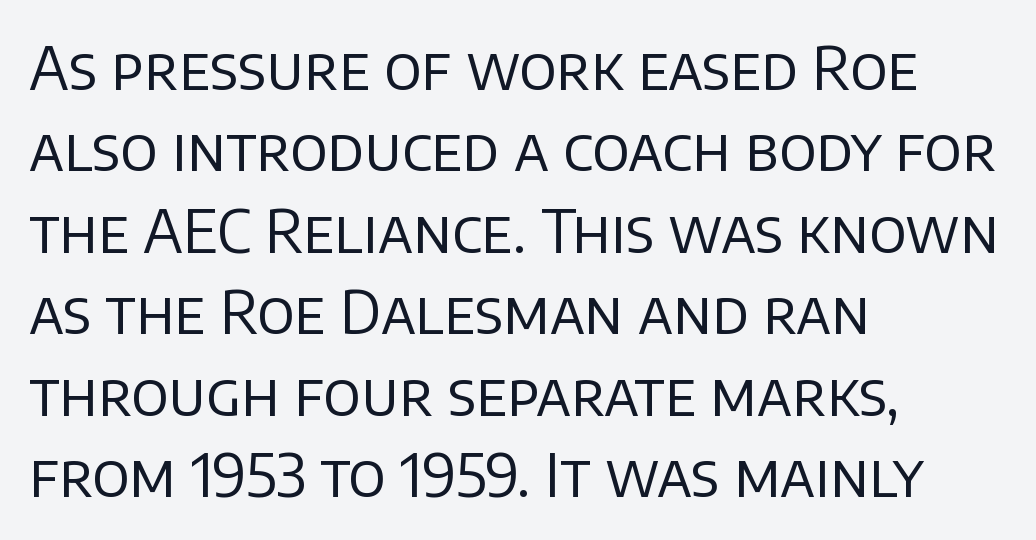
The image shows 59 px regular-weight sans-serif type, upright; set left-aligned, normal line spacing (1.38x), normal letter spacing, not underlined; low stroke contrast and a large x-height.
